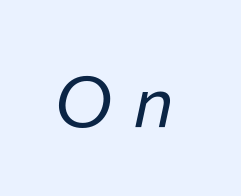
Characters follow at a spacing far wider than the type designer built in. The rendering uses natural spacing where letterforms have individual widths. The font sits on the lighter half of the weight spectrum, regular included. Beneath every word, the page is bare. Slant detected: the letters are inclined.
